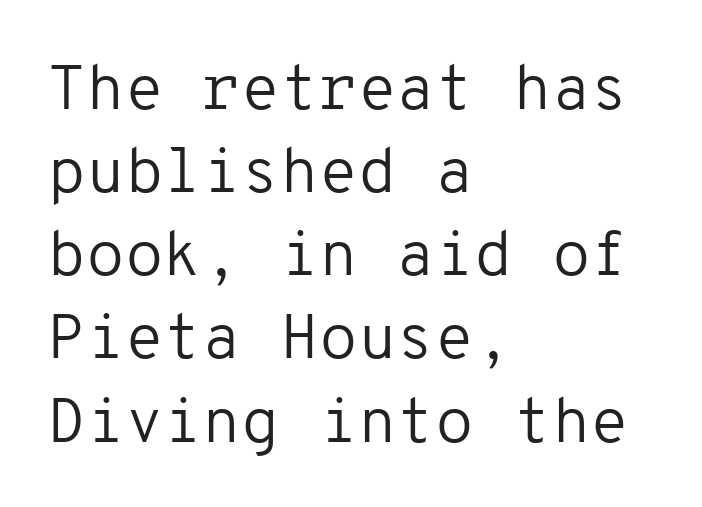
{"serif": "no", "italic": "no", "bold": "no", "weight": "regular", "width": "normal", "stroke_contrast": "low", "x_height": "medium", "monospaced": "yes", "underline": "no", "align": "left", "line_spacing": "normal", "line_spacing_ratio": 1.32, "letter_spacing": "normal", "letter_spacing_em": 0.0, "glyph_px": 63}
